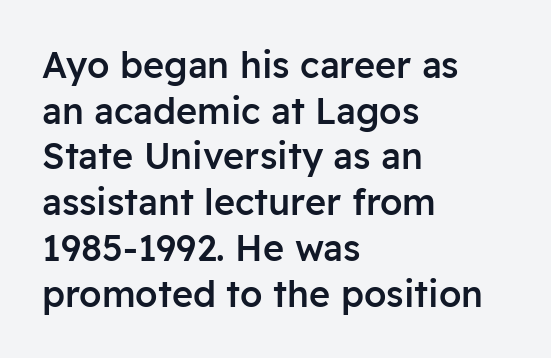
Q: Is the text bold? A: Semi-bold.
Q: Is the text italic (slanted)? A: No, it is upright.
Q: Is the typeface a serif or a sans-serif typeface? A: Sans-serif.
Q: Is the text underlined? A: No.
Q: How is the paragraph aligned? A: Left-aligned.
Q: Is the spacing between letters normal or unusually wide? A: Normal.
Q: Is the spacing between lines tight, normal or loose? A: Normal.
Q: Width (condensed, normal, or wide)? A: Normal.
Q: Stroke contrast? A: Low.
Q: x-height? A: Medium.
Q: Monospaced? A: No.
